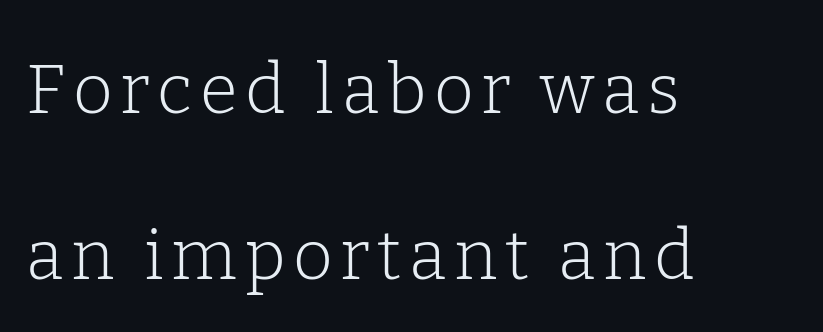
The image shows 69 px light serif type, upright; set left-aligned, loose line spacing (2.41x), not underlined; low stroke contrast and a medium x-height.
